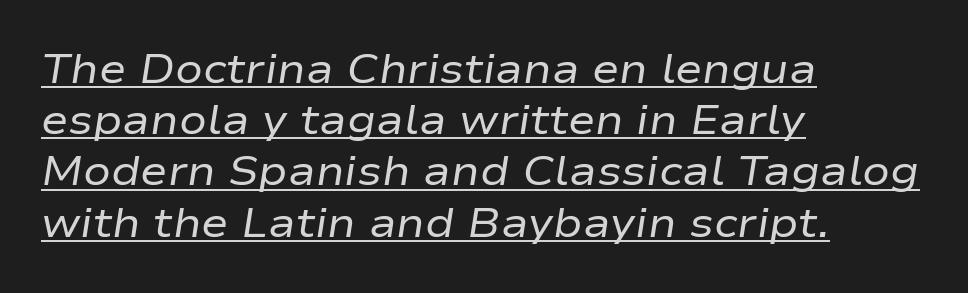
The image shows 41 px regular-weight, wide type, italic (leaning right); set left-aligned, normal line spacing (1.25x), normal letter spacing, underlined; low stroke contrast and a medium x-height.
